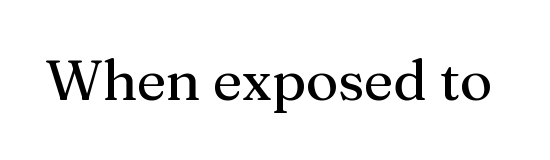
Q: Is the text italic (slanted)? A: No, it is upright.
Q: Is the typeface a serif or a sans-serif typeface? A: Serif.
Q: Is the text underlined? A: No.
Q: Is the spacing between letters normal or unusually wide? A: Normal.
Q: Width (condensed, normal, or wide)? A: Normal.
Q: Stroke contrast? A: Medium.
Q: x-height? A: Medium.
Q: Monospaced? A: No.
